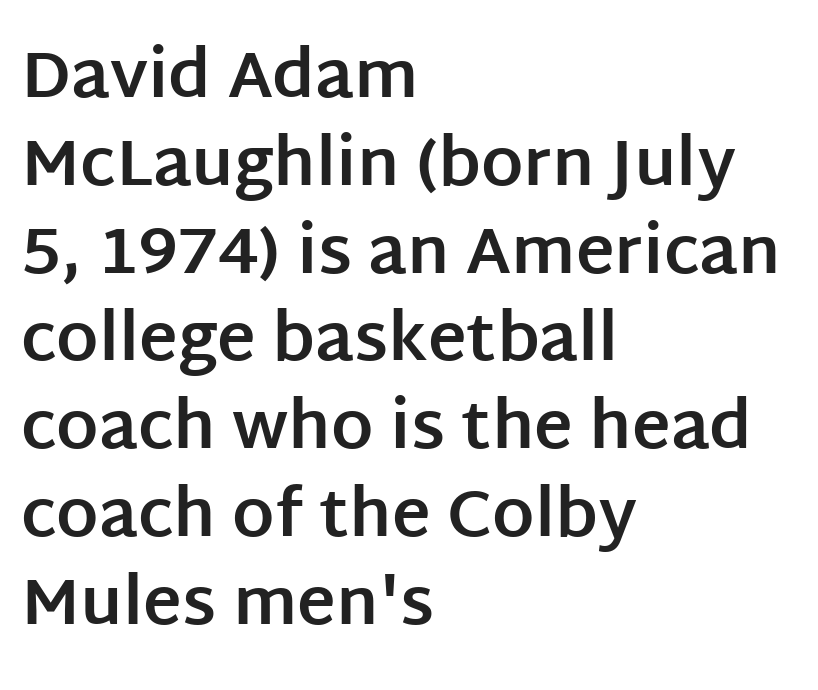
Q: Is the text bold? A: Yes.
Q: Is the text italic (slanted)? A: No, it is upright.
Q: Is the typeface a serif or a sans-serif typeface? A: Sans-serif.
Q: Is the text underlined? A: No.
Q: How is the paragraph aligned? A: Left-aligned.
Q: Is the spacing between letters normal or unusually wide? A: Normal.
Q: Is the spacing between lines tight, normal or loose? A: Normal.
Q: Width (condensed, normal, or wide)? A: Normal.
Q: Stroke contrast? A: Low.
Q: x-height? A: Large.
Q: Monospaced? A: No.
